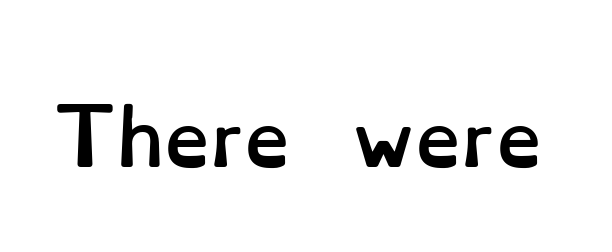
The image shows 73 px semibold type, upright; set normal letter spacing, not underlined; low stroke contrast and a small x-height.
